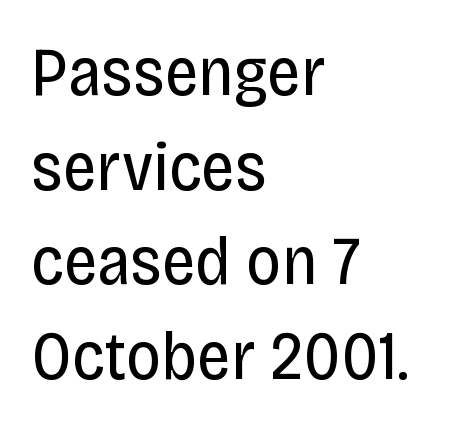
Letter spacing: default. Every character sits straight up, as roman type does. Weight class: somewhere from thin through regular. Is there much room between lines? A standard amount, neither cramped nor airy.
